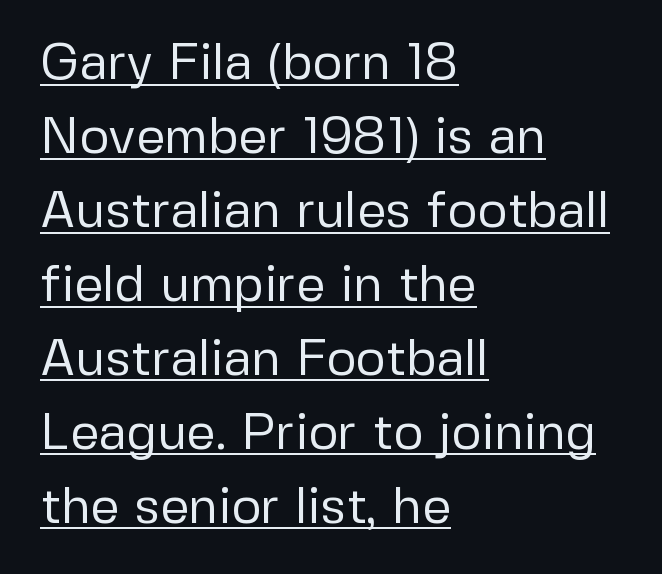
{"serif": "no", "italic": "no", "bold": "no", "weight": "regular", "width": "normal", "stroke_contrast": "low", "x_height": "medium", "monospaced": "no", "underline": "yes", "align": "left", "line_spacing": "normal", "line_spacing_ratio": 1.45, "letter_spacing": "normal", "letter_spacing_em": 0.0, "glyph_px": 51}
